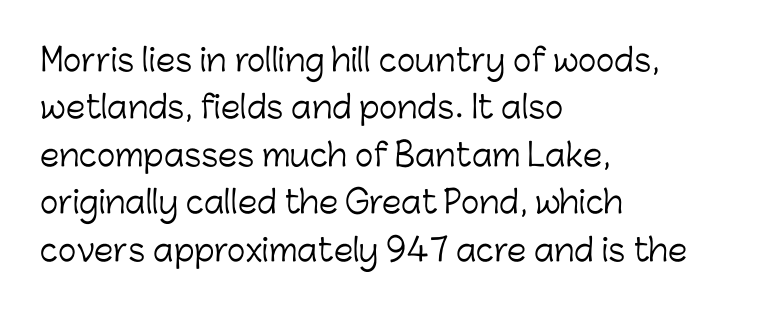
The space directly below the letters is spotless. Regular leading. The font sits on the lighter half of the weight spectrum, regular included. The letters stand straight up with perfectly vertical stems.
